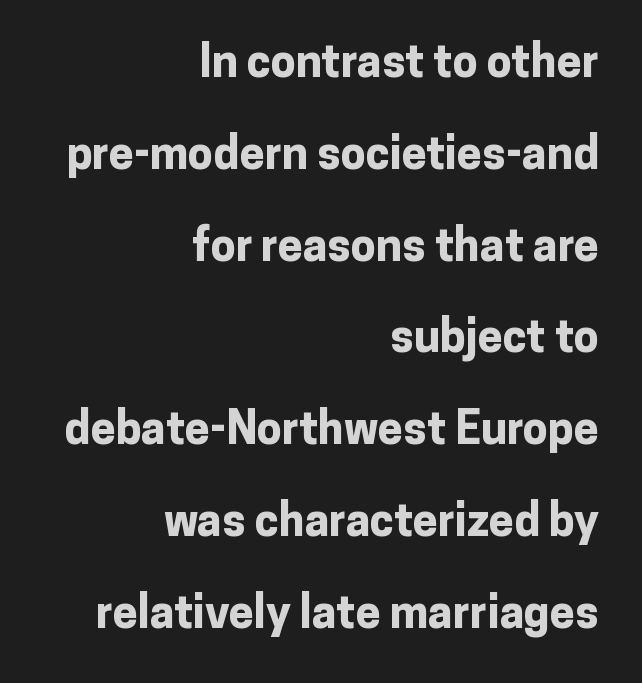
The image shows 45 px bold sans-serif type, upright; set right-aligned, loose line spacing (2.04x), normal letter spacing, not underlined; low stroke contrast and a medium x-height.
